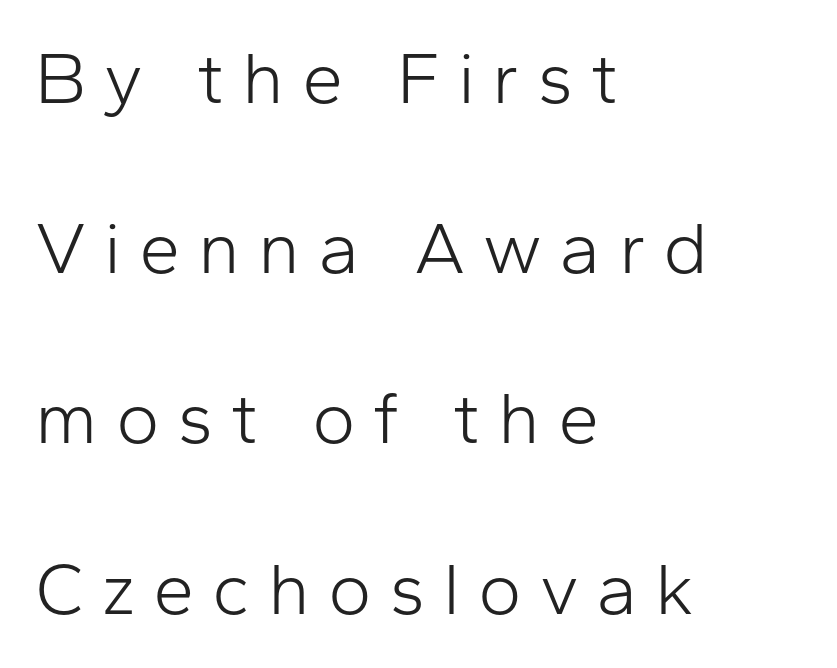
{"serif": "no", "italic": "no", "bold": "no", "weight": "light", "width": "normal", "stroke_contrast": "low", "x_height": "medium", "monospaced": "no", "underline": "no", "align": "left", "line_spacing": "loose", "line_spacing_ratio": 2.3, "letter_spacing": "wide", "letter_spacing_em": 0.24, "glyph_px": 74}
